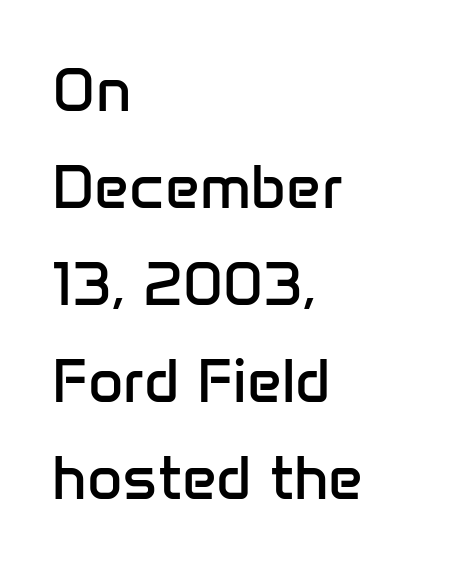
There is no visible air inserted between adjacent glyphs. Every row of glyphs begins at an identical x-position on the left. Vertical spacing — default. Note: no serifs on the glyphs. You could not count columns in this text — the font is proportionally spaced.
